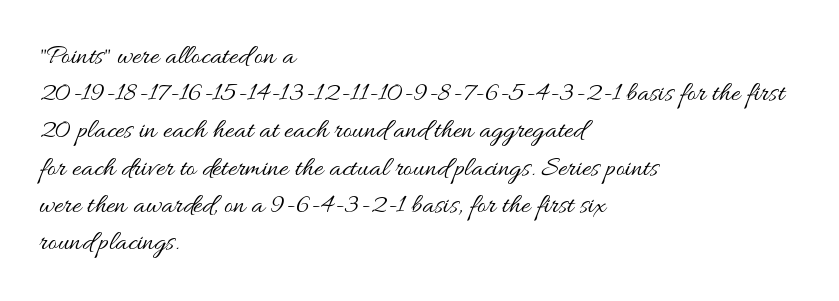
Q: Is the text bold? A: No.
Q: Is the text italic (slanted)? A: Yes.
Q: Is the text underlined? A: No.
Q: How is the paragraph aligned? A: Left-aligned.
Q: Is the spacing between letters normal or unusually wide? A: Normal.
Q: Is the spacing between lines tight, normal or loose? A: Normal.
Q: Width (condensed, normal, or wide)? A: Wide.
Q: Stroke contrast? A: Medium.
Q: x-height? A: Small.
Q: Monospaced? A: No.
